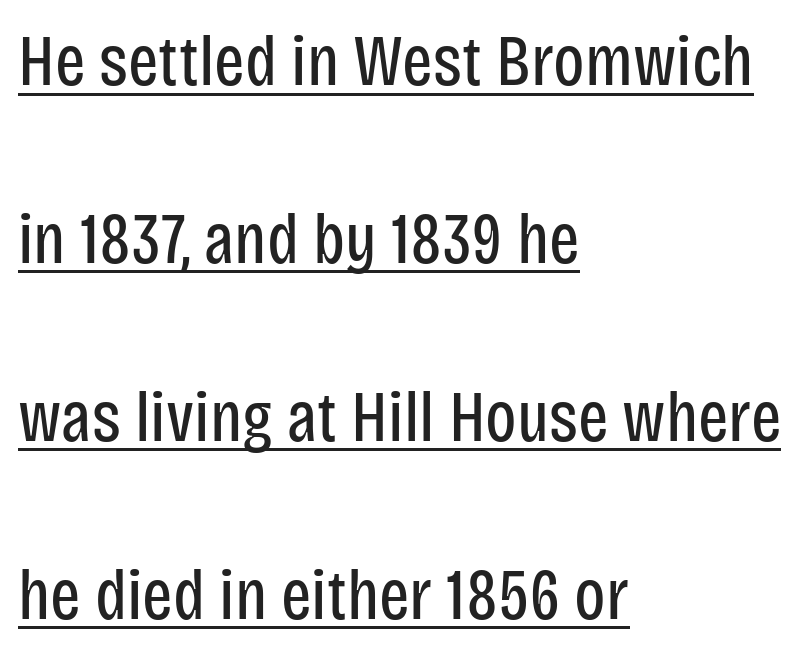
The passage shown is underscored from start to finish. The face looks like a standard text weight, possibly lighter. This rendering leaves character spacing at its baseline value. Varying glyph widths throughout — classic text-font behaviour. The rag falls on the right side of this text block.
